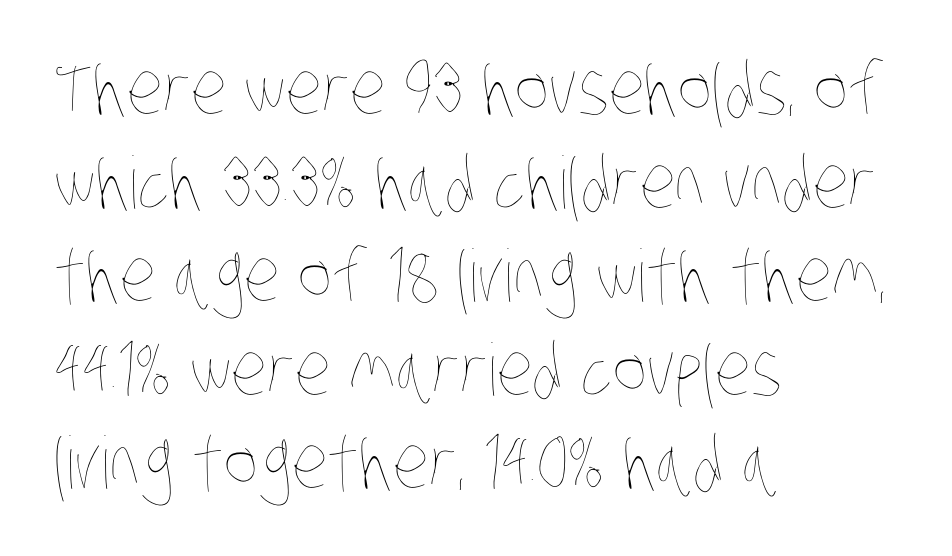
{"bold": "no", "weight": "thin", "width": "condensed", "stroke_contrast": "low", "x_height": "large", "monospaced": "no", "underline": "no", "align": "left", "line_spacing": "normal", "line_spacing_ratio": 1.3, "letter_spacing": "normal", "letter_spacing_em": 0.0, "glyph_px": 72}
